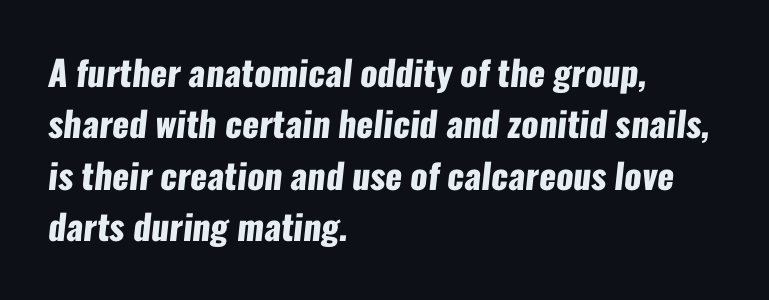
Q: Is the text bold? A: Yes.
Q: Is the typeface a serif or a sans-serif typeface? A: Sans-serif.
Q: Is the text underlined? A: No.
Q: How is the paragraph aligned? A: Left-aligned.
Q: Is the spacing between letters normal or unusually wide? A: Normal.
Q: Is the spacing between lines tight, normal or loose? A: Normal.
Q: Width (condensed, normal, or wide)? A: Condensed.
Q: Stroke contrast? A: Low.
Q: x-height? A: Medium.
Q: Monospaced? A: No.
